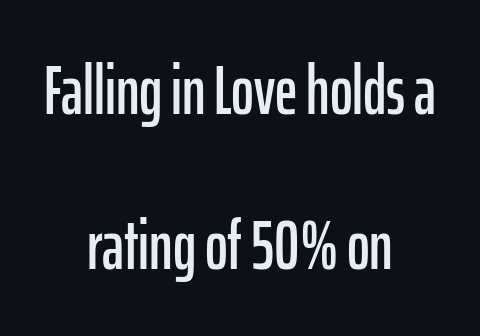
Q: Is the text italic (slanted)? A: No, it is upright.
Q: Is the typeface a serif or a sans-serif typeface? A: Sans-serif.
Q: Is the text underlined? A: No.
Q: How is the paragraph aligned? A: Centered.
Q: Is the spacing between letters normal or unusually wide? A: Normal.
Q: Is the spacing between lines tight, normal or loose? A: Loose.
Q: Width (condensed, normal, or wide)? A: Condensed.
Q: Stroke contrast? A: Low.
Q: x-height? A: Medium.
Q: Monospaced? A: No.
